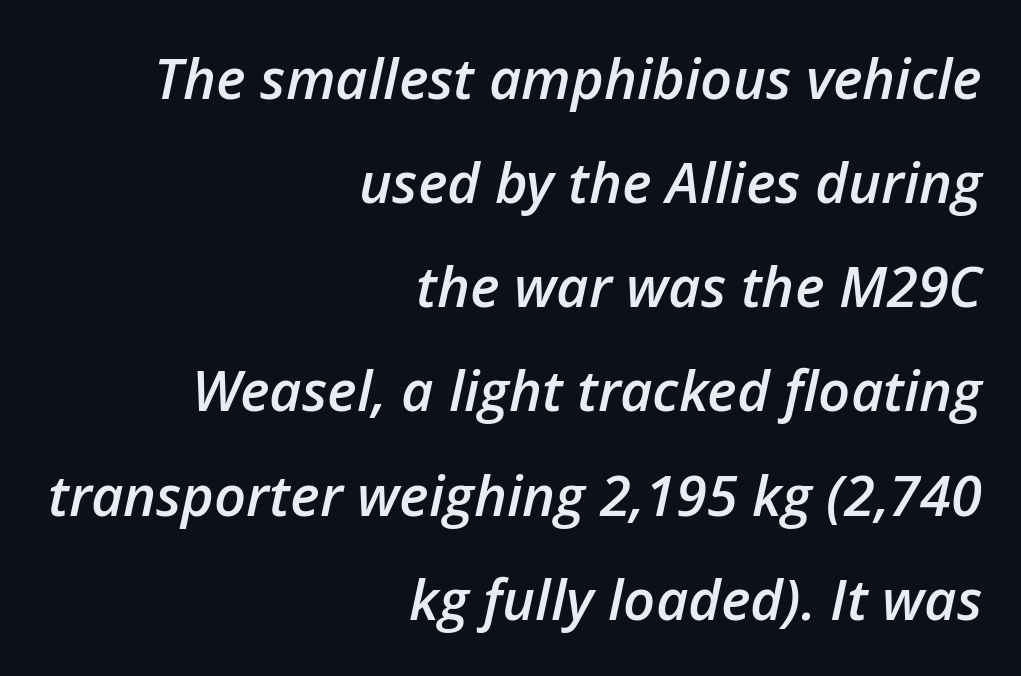
The image shows 56 px semibold type, italic (leaning right); set right-aligned, line spacing 1.86x, normal letter spacing, not underlined; low stroke contrast and a medium x-height.
